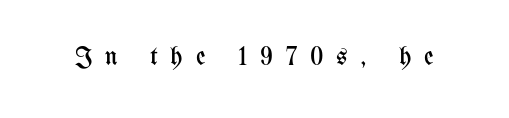
The image shows 26 px text type, upright; set unusually wide letter spacing (+0.49 em), not underlined.
